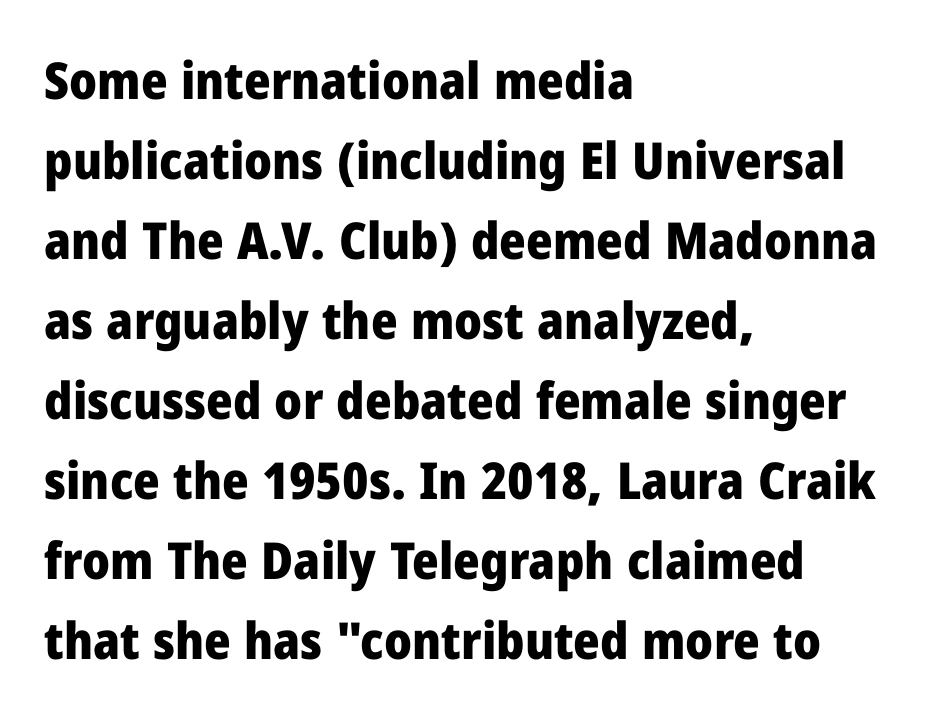
Q: Is the text bold? A: Yes.
Q: Is the text italic (slanted)? A: No, it is upright.
Q: Is the typeface a serif or a sans-serif typeface? A: Sans-serif.
Q: Is the text underlined? A: No.
Q: How is the paragraph aligned? A: Left-aligned.
Q: Is the spacing between letters normal or unusually wide? A: Normal.
Q: Is the spacing between lines tight, normal or loose? A: Normal.
Q: Width (condensed, normal, or wide)? A: Normal.
Q: Stroke contrast? A: Low.
Q: x-height? A: Medium.
Q: Monospaced? A: No.
